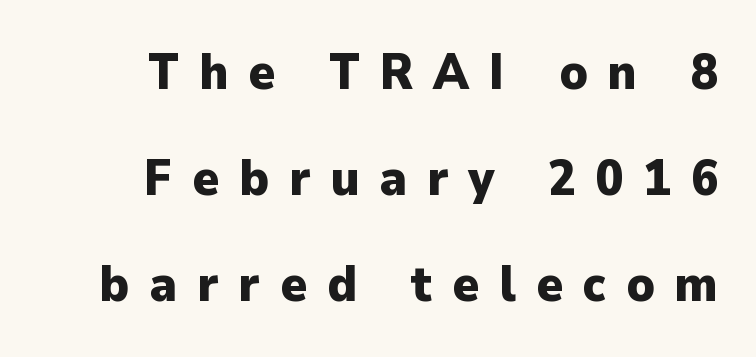
{"serif": "no", "italic": "no", "bold": "yes", "weight": "heavy", "width": "normal", "stroke_contrast": "low", "x_height": "medium", "monospaced": "no", "underline": "no", "align": "right", "line_spacing": "loose", "line_spacing_ratio": 2.12, "letter_spacing": "wide", "letter_spacing_em": 0.4, "glyph_px": 50}
